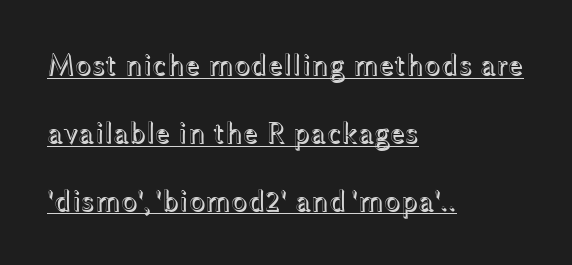
The image shows 30 px wide type, upright; set left-aligned, loose line spacing (2.26x), normal letter spacing, underlined; a medium x-height.
